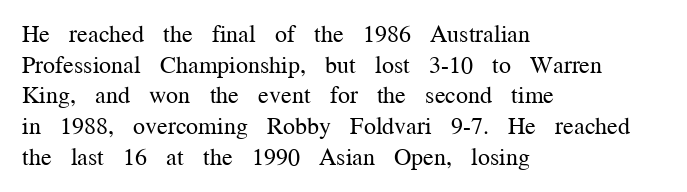
Q: Is the text bold? A: No.
Q: Is the text italic (slanted)? A: No, it is upright.
Q: Is the text underlined? A: No.
Q: How is the paragraph aligned? A: Left-aligned.
Q: Is the spacing between letters normal or unusually wide? A: Normal.
Q: Is the spacing between lines tight, normal or loose? A: Normal.
